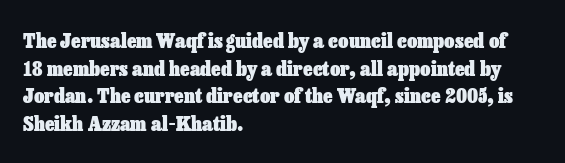
Is the letter spacing exaggerated? No — it looks like the ordinary default. Does the weight exceed regular? Yes, all the way to bold. Layout note: lines flush left. Notice how the stems are strictly vertical — no italics here.
